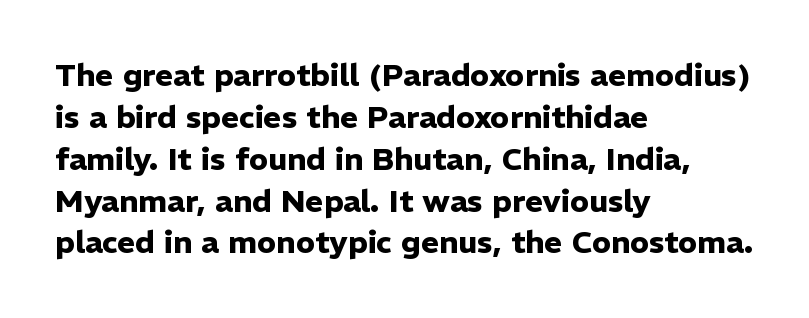
Q: Is the text bold? A: Yes.
Q: Is the text italic (slanted)? A: No, it is upright.
Q: Is the typeface a serif or a sans-serif typeface? A: Sans-serif.
Q: Is the text underlined? A: No.
Q: How is the paragraph aligned? A: Left-aligned.
Q: Is the spacing between letters normal or unusually wide? A: Normal.
Q: Is the spacing between lines tight, normal or loose? A: Normal.
Q: Width (condensed, normal, or wide)? A: Normal.
Q: Stroke contrast? A: Low.
Q: x-height? A: Medium.
Q: Monospaced? A: No.
